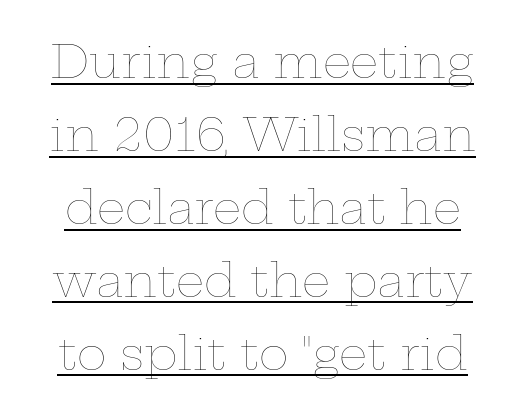
Q: Is the text bold? A: No.
Q: Is the text italic (slanted)? A: No, it is upright.
Q: Is the text underlined? A: Yes.
Q: Is the spacing between letters normal or unusually wide? A: Normal.
Q: Is the spacing between lines tight, normal or loose? A: Normal.
Q: Width (condensed, normal, or wide)? A: Wide.
Q: Stroke contrast? A: Low.
Q: x-height? A: Medium.
Q: Monospaced? A: No.
